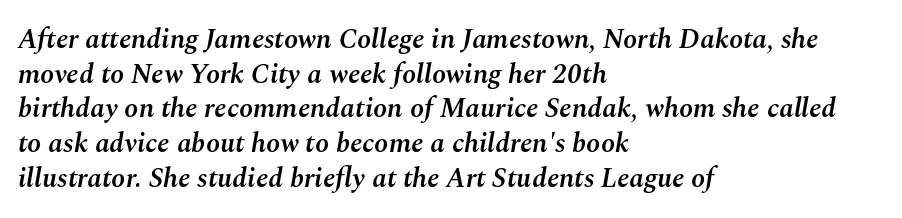
The image shows 28 px semibold type, italic (leaning right); set left-aligned, line spacing 1.24x, normal letter spacing, not underlined; medium stroke contrast and a medium x-height.
